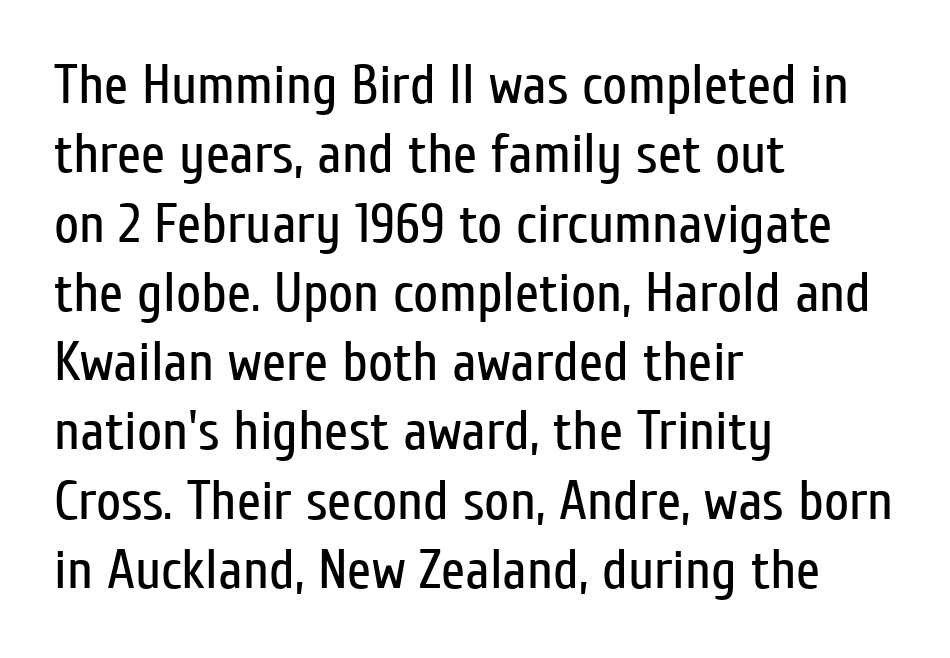
{"serif": "no", "italic": "no", "bold": "no", "weight": "regular", "width": "condensed", "stroke_contrast": "low", "x_height": "medium", "monospaced": "no", "underline": "no", "align": "left", "line_spacing": "normal", "line_spacing_ratio": 1.26, "letter_spacing": "normal", "letter_spacing_em": 0.0, "glyph_px": 55}
